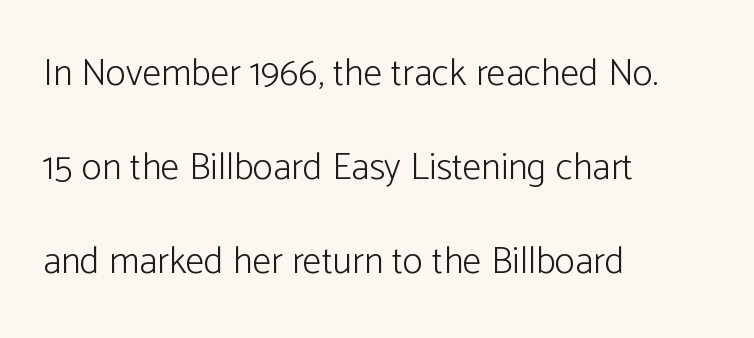
{"serif": "no", "italic": "no", "bold": "no", "weight": "light", "width": "normal", "stroke_contrast": "low", "x_height": "medium", "monospaced": "no", "underline": "no", "align": "left", "line_spacing": "loose", "line_spacing_ratio": 2.48, "letter_spacing": "normal", "letter_spacing_em": 0.0, "glyph_px": 38}
